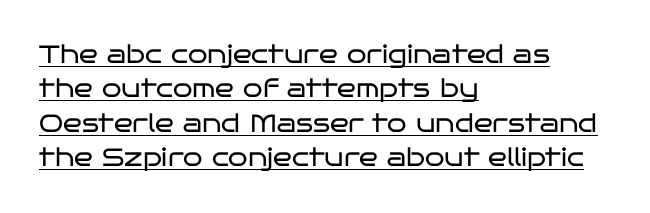
The image shows 25 px text type, upright; set left-aligned, normal line spacing (1.38x), normal letter spacing, underlined.
